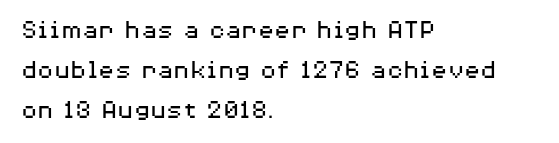
The image shows 27 px text type, upright; set left-aligned, normal line spacing (1.49x), normal letter spacing, not underlined.
